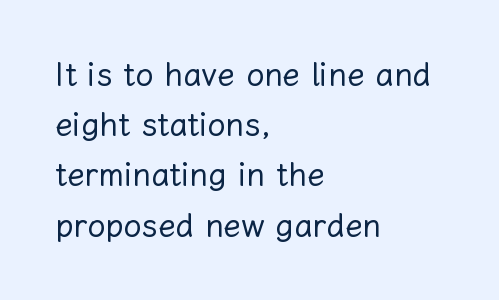
Q: Is the text bold? A: No.
Q: Is the text italic (slanted)? A: No, it is upright.
Q: Is the text underlined? A: No.
Q: How is the paragraph aligned? A: Left-aligned.
Q: Is the spacing between letters normal or unusually wide? A: Normal.
Q: Is the spacing between lines tight, normal or loose? A: Normal.
Q: Width (condensed, normal, or wide)? A: Normal.
Q: Stroke contrast? A: Low.
Q: x-height? A: Medium.
Q: Monospaced? A: No.
